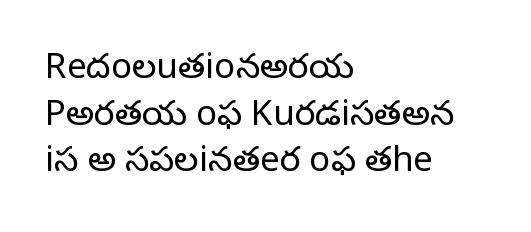
Q: Is the text bold? A: No.
Q: Is the text italic (slanted)? A: No, it is upright.
Q: Is the typeface a serif or a sans-serif typeface? A: Serif.
Q: Is the text underlined? A: No.
Q: How is the paragraph aligned? A: Left-aligned.
Q: Is the spacing between letters normal or unusually wide? A: Normal.
Q: Is the spacing between lines tight, normal or loose? A: Normal.
Q: Width (condensed, normal, or wide)? A: Normal.
Q: Stroke contrast? A: Low.
Q: x-height? A: Large.
Q: Monospaced? A: No.
